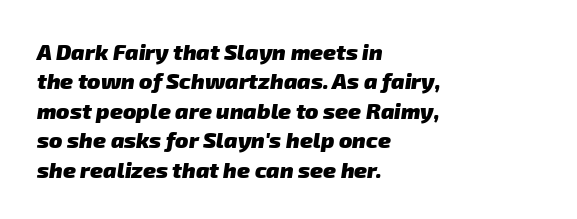
{"bold": "yes", "underline": "no", "align": "left", "line_spacing": "normal", "line_spacing_ratio": 1.34, "letter_spacing": "normal", "letter_spacing_em": 0.0, "glyph_px": 22}
